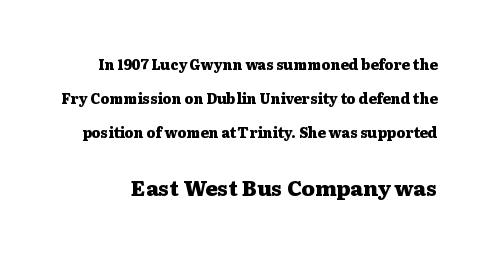
Q: Is the text bold? A: Yes.
Q: Is the text italic (slanted)? A: No, it is upright.
Q: Is the text underlined? A: No.
Q: Is the spacing between letters normal or unusually wide? A: Normal.
Q: Is the spacing between lines tight, normal or loose? A: Loose.
Q: Which block of text is set in a larger size, the first (top) or the second (bottom)? A: The second (bottom) one.
